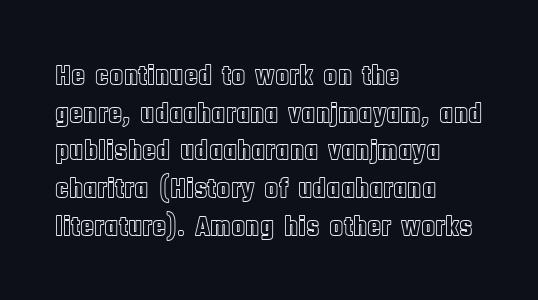
Character widths vary here, with narrow letters taking less room than wide ones. Line starts are locked; line ends wander. Notice how the stems are strictly vertical — no italics here. The rows are spaced the way most documents space them. The gap between lines stays unmarked.
